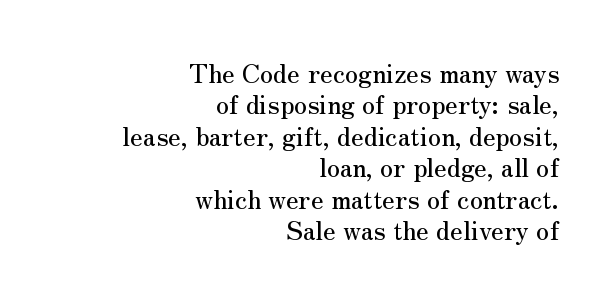
{"italic": "no", "underline": "no", "align": "right", "line_spacing_ratio": 1.21, "letter_spacing": "normal", "letter_spacing_em": 0.0, "glyph_px": 26}
